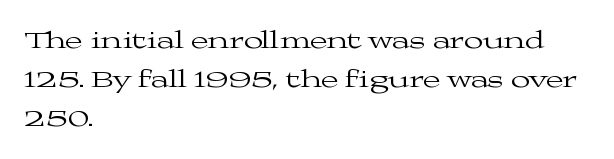
Is this a heavy cut? Hardly; it is regular or lighter. In CSS terms this would be text-align: left. Words appear dense and cohesive because spacing is normal. The gap between lines stays unmarked. Reading down the column, the eye jumps a familiar distance to each next line. This is roman type, the default non-slanted kind.
